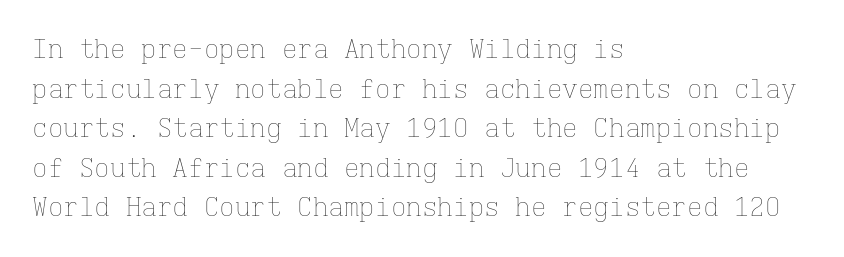
The image shows 26 px text type, upright; set left-aligned, normal line spacing (1.52x), normal letter spacing, not underlined.
